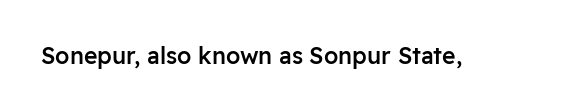
The image shows 23 px text type, upright; set normal letter spacing, not underlined.
